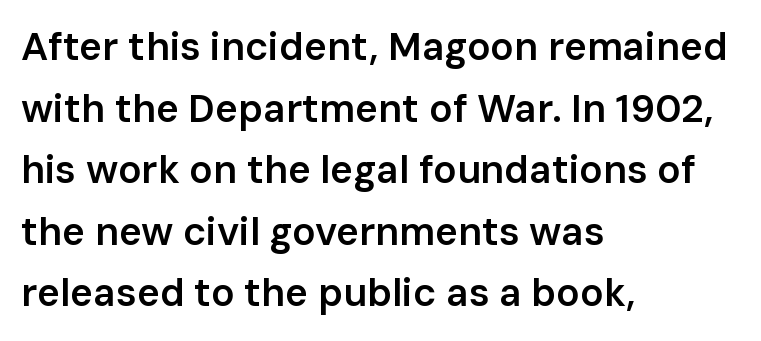
The image shows 39 px semibold sans-serif type, upright; set left-aligned, normal line spacing (1.58x), normal letter spacing, not underlined; low stroke contrast and a medium x-height.
